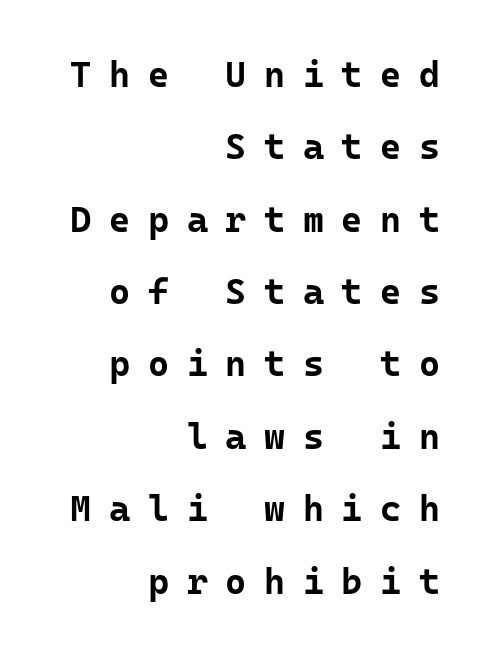
You could only call the tracking loose — the letters float apart. The face used here is a sans, in the tradition of grotesques and geometrics. Line endings align vertically; line beginnings do not. The area under the type is left untouched.
